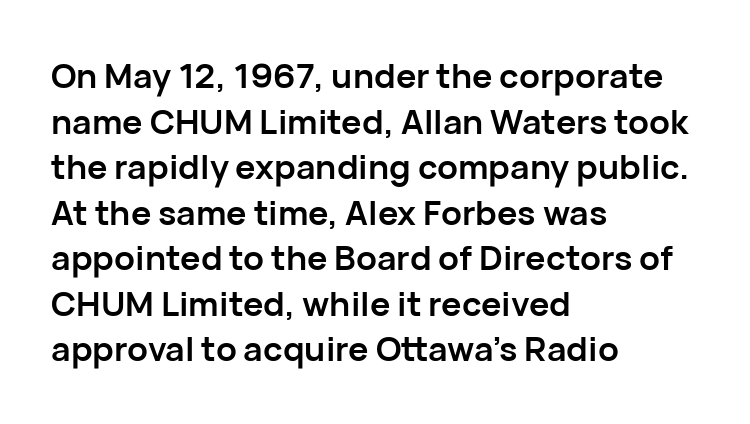
Q: Is the text bold? A: Yes.
Q: Is the text italic (slanted)? A: No, it is upright.
Q: Is the typeface a serif or a sans-serif typeface? A: Sans-serif.
Q: Is the text underlined? A: No.
Q: How is the paragraph aligned? A: Left-aligned.
Q: Is the spacing between letters normal or unusually wide? A: Normal.
Q: Is the spacing between lines tight, normal or loose? A: Normal.
Q: Width (condensed, normal, or wide)? A: Normal.
Q: Stroke contrast? A: Low.
Q: x-height? A: Medium.
Q: Monospaced? A: No.
